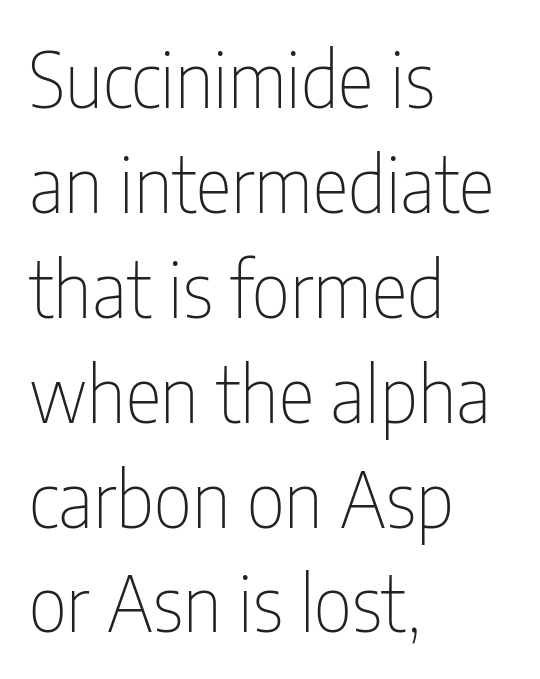
{"serif": "no", "italic": "no", "bold": "no", "weight": "thin", "width": "condensed", "stroke_contrast": "low", "x_height": "medium", "monospaced": "no", "underline": "no", "align": "left", "line_spacing": "normal", "line_spacing_ratio": 1.38, "letter_spacing": "normal", "letter_spacing_em": 0.0, "glyph_px": 76}
